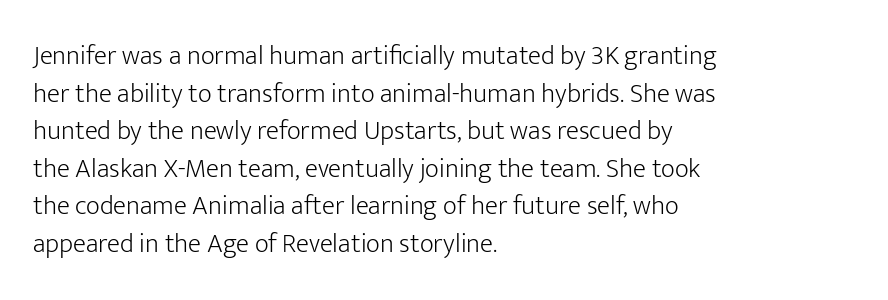
Q: Is the text bold? A: No.
Q: Is the text italic (slanted)? A: No, it is upright.
Q: Is the text underlined? A: No.
Q: How is the paragraph aligned? A: Left-aligned.
Q: Is the spacing between letters normal or unusually wide? A: Normal.
Q: Is the spacing between lines tight, normal or loose? A: Normal.
